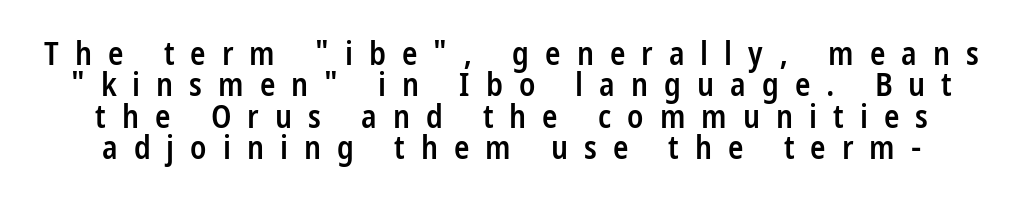
The image shows 32 px semibold, condensed sans-serif type, upright; set tight line spacing (0.98x), unusually wide letter spacing (+0.5 em), not underlined; low stroke contrast and a medium x-height.
